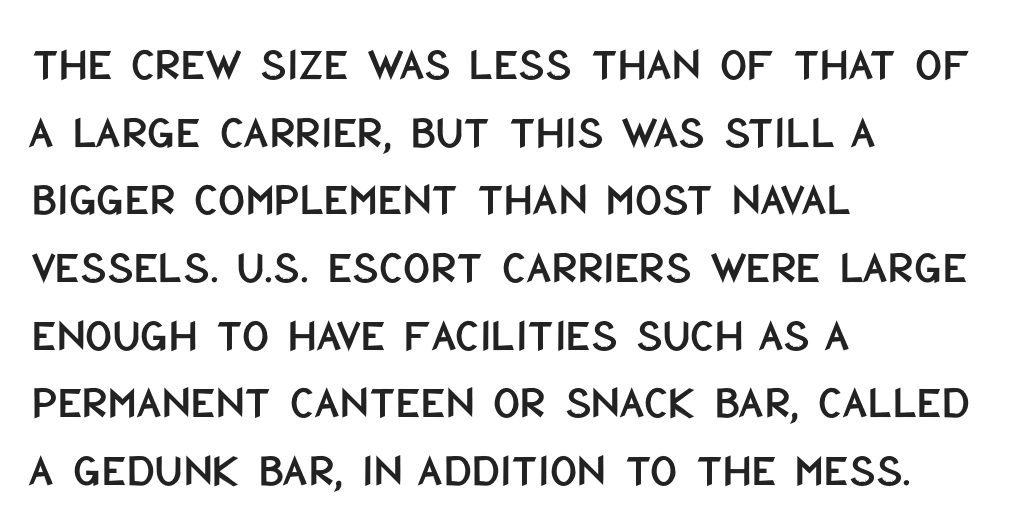
Q: Is the text italic (slanted)? A: No, it is upright.
Q: Is the typeface a serif or a sans-serif typeface? A: Sans-serif.
Q: Is the text underlined? A: No.
Q: How is the paragraph aligned? A: Left-aligned.
Q: Is the spacing between letters normal or unusually wide? A: Normal.
Q: Is the spacing between lines tight, normal or loose? A: Normal.
Q: Width (condensed, normal, or wide)? A: Condensed.
Q: Stroke contrast? A: Low.
Q: x-height? A: Large.
Q: Monospaced? A: No.
